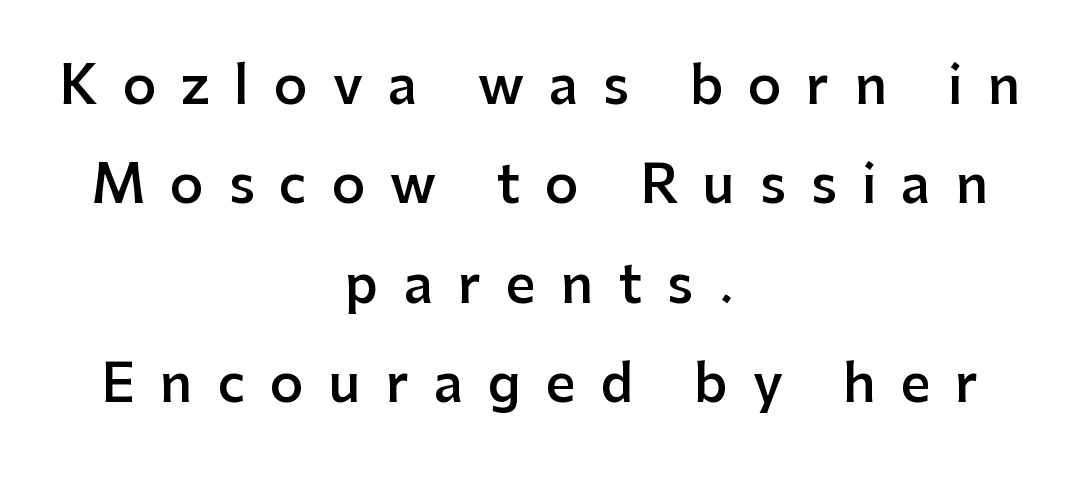
The image shows 52 px semibold sans-serif type, upright; set centered, loose line spacing (1.91x), unusually wide letter spacing (+0.48 em), not underlined; low stroke contrast and a medium x-height.
